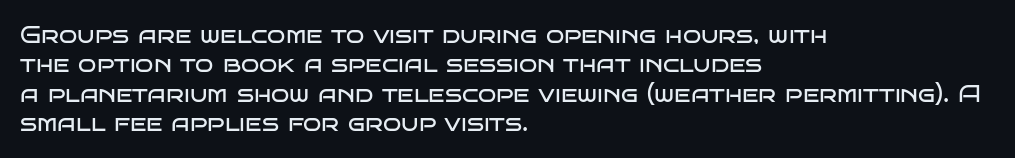
{"italic": "no", "bold": "no", "underline": "no", "align": "left", "line_spacing_ratio": 1.22, "letter_spacing": "normal", "letter_spacing_em": 0.0, "glyph_px": 24}
